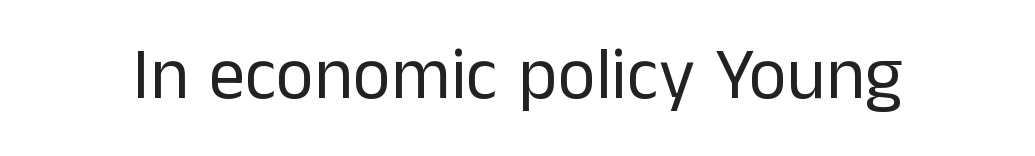
Notice how the stems are strictly vertical — no italics here. There is no visible air inserted between adjacent glyphs. Look at the bottom of the vertical strokes: they stop flat, with no serifs. The font is comparable to plain body text, perhaps lighter. Anything drawn beneath the words? Only blank space.
